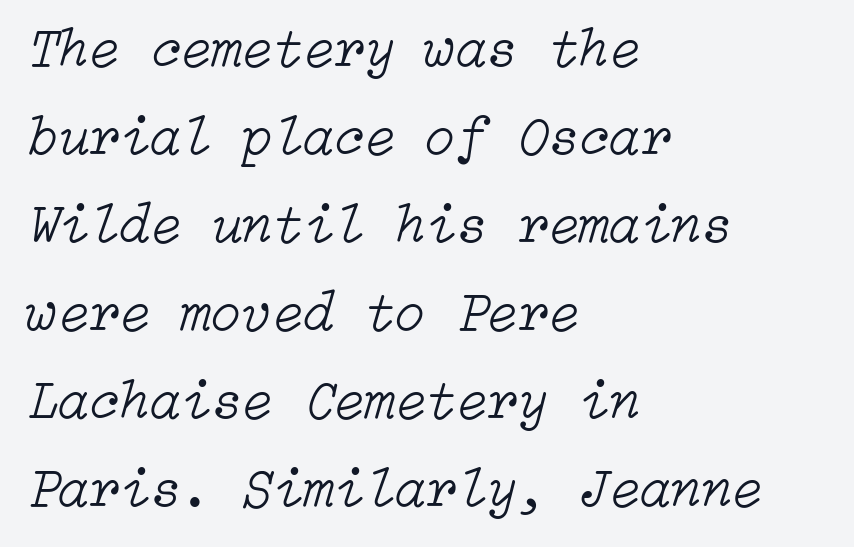
The image shows 56 px light type, italic (leaning right); set left-aligned, normal line spacing (1.57x), normal letter spacing, not underlined; low stroke contrast and a medium x-height.
